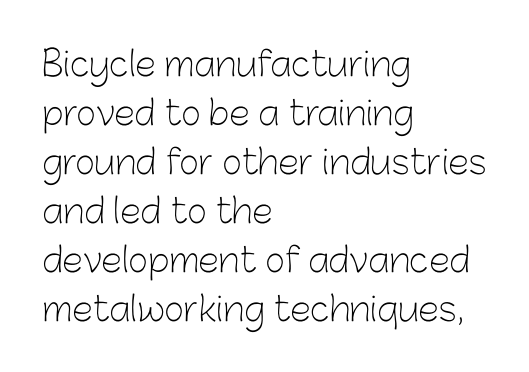
{"serif": "no", "italic": "no", "bold": "no", "weight": "light", "width": "normal", "stroke_contrast": "low", "x_height": "medium", "monospaced": "no", "underline": "no", "align": "left", "line_spacing": "normal", "line_spacing_ratio": 1.44, "letter_spacing": "normal", "letter_spacing_em": 0.0, "glyph_px": 34}
